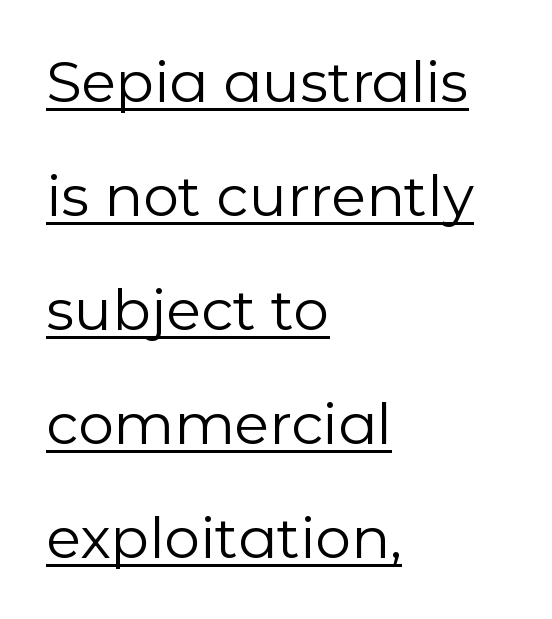
Classification — sans serif. Visually the block forms a straight wall on the left and a jagged coastline on the right. Heaviness? Minimal to ordinary, like unemphasized prose. Does the lettering tilt? It doesn't — this is upright.
